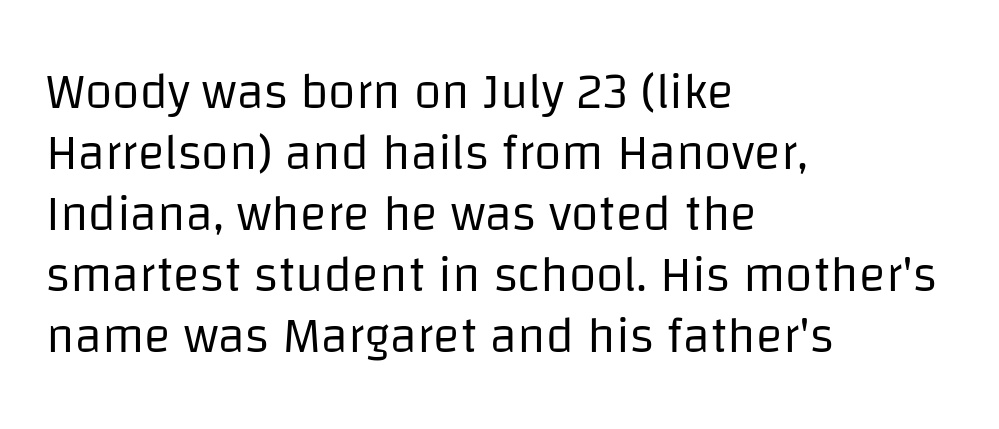
{"serif": "no", "italic": "no", "bold": "no", "weight": "regular", "width": "normal", "stroke_contrast": "low", "x_height": "large", "monospaced": "no", "underline": "no", "align": "left", "line_spacing_ratio": 1.22, "letter_spacing": "normal", "letter_spacing_em": 0.0, "glyph_px": 50}
